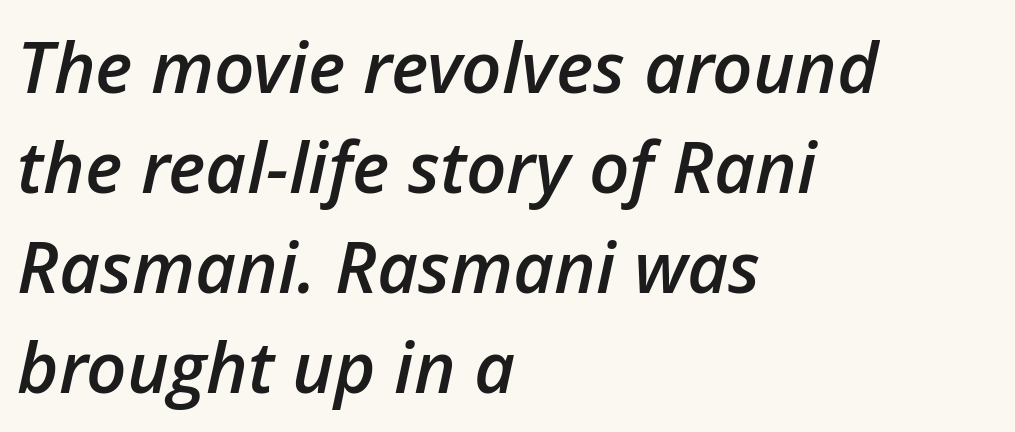
Each letter keeps its own natural width here, so spacing adapts to shape. This rendering leaves character spacing at its baseline value. Underline: absent. Line beginnings align vertically; line endings do not. The passage shown leans; its letterforms are oblique.
